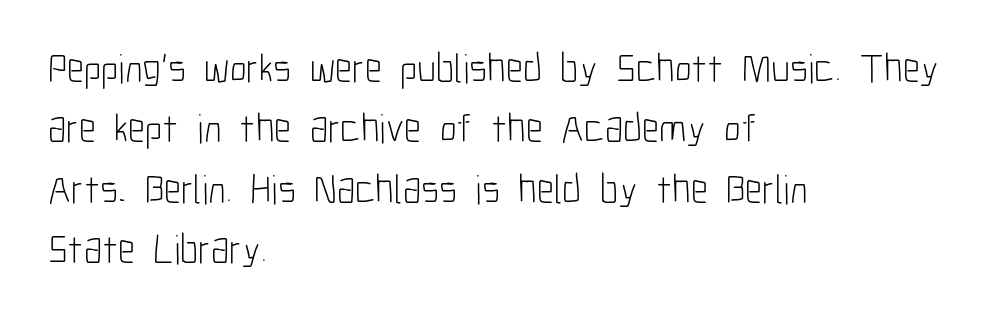
{"serif": "no", "italic": "no", "bold": "no", "weight": "light", "width": "condensed", "stroke_contrast": "low", "x_height": "medium", "monospaced": "no", "underline": "no", "align": "left", "line_spacing": "normal", "line_spacing_ratio": 1.47, "letter_spacing": "normal", "letter_spacing_em": 0.0, "glyph_px": 41}
